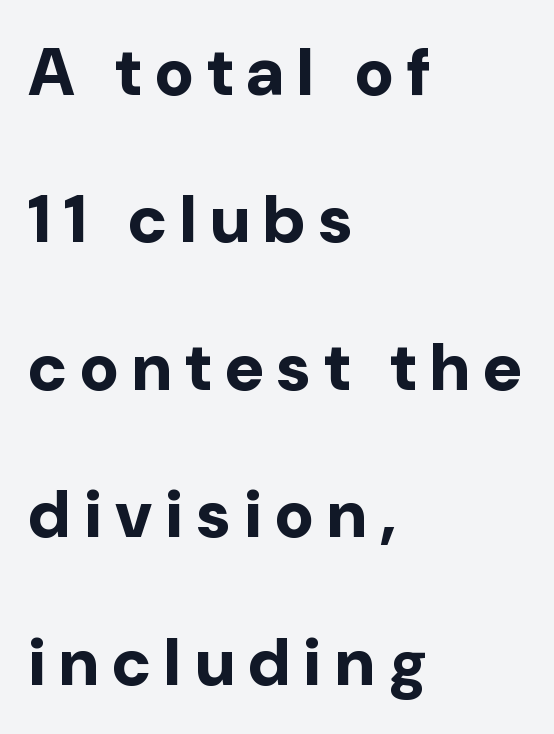
Here the glyphs are tracked loosely, breaking word shapes into spaced letters. Leading: increased. Does the type have serifs? No, each stem ends abruptly. Character widths vary here, with narrow letters taking less room than wide ones. Set as a true bold cut, around the 700 mark. One-word summary of the alignment: left.
